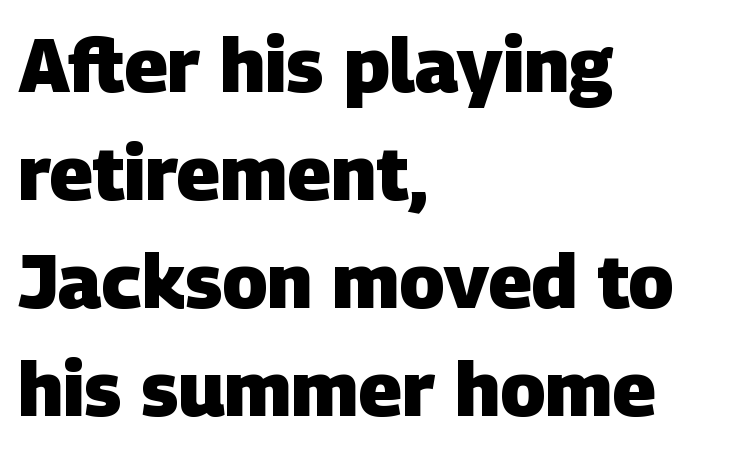
Q: Is the text bold? A: Yes.
Q: Is the typeface a serif or a sans-serif typeface? A: Sans-serif.
Q: Is the text underlined? A: No.
Q: How is the paragraph aligned? A: Left-aligned.
Q: Is the spacing between letters normal or unusually wide? A: Normal.
Q: Is the spacing between lines tight, normal or loose? A: Normal.
Q: Width (condensed, normal, or wide)? A: Normal.
Q: Stroke contrast? A: Low.
Q: x-height? A: Large.
Q: Monospaced? A: No.
